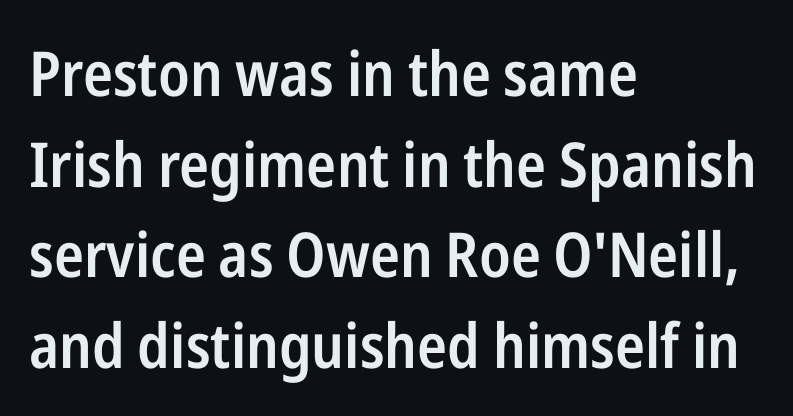
Q: Is the text bold? A: Semi-bold.
Q: Is the text italic (slanted)? A: No, it is upright.
Q: Is the typeface a serif or a sans-serif typeface? A: Sans-serif.
Q: Is the text underlined? A: No.
Q: How is the paragraph aligned? A: Left-aligned.
Q: Is the spacing between letters normal or unusually wide? A: Normal.
Q: Is the spacing between lines tight, normal or loose? A: Normal.
Q: Width (condensed, normal, or wide)? A: Condensed.
Q: Stroke contrast? A: Low.
Q: x-height? A: Medium.
Q: Monospaced? A: No.
